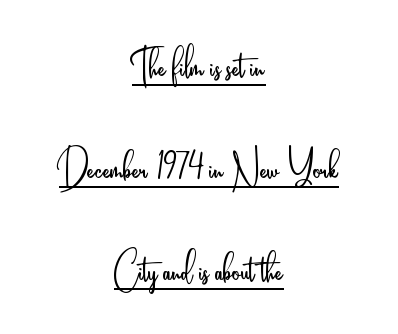
The image shows 51 px light, condensed sans-serif type; set centered, loose line spacing (2.0x), normal letter spacing, underlined; low stroke contrast and a small x-height.
